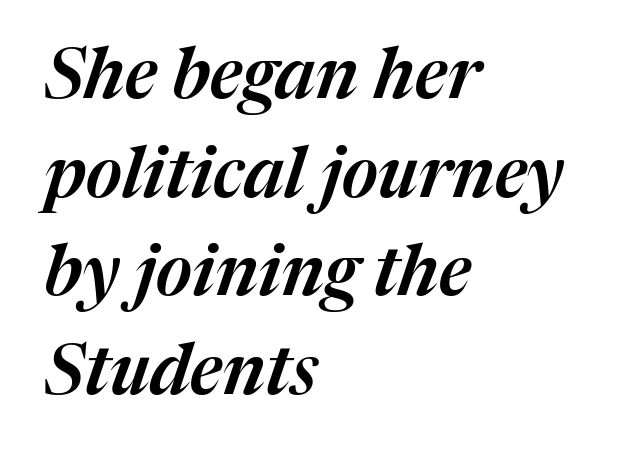
The image shows 70 px text type, italic (leaning right); set left-aligned, normal line spacing (1.41x), normal letter spacing, not underlined; medium stroke contrast and a medium x-height.
